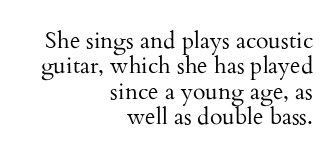
{"italic": "no", "bold": "no", "underline": "no", "align": "right", "line_spacing": "tight", "line_spacing_ratio": 1.1, "letter_spacing": "normal", "letter_spacing_em": 0.0, "glyph_px": 23}
